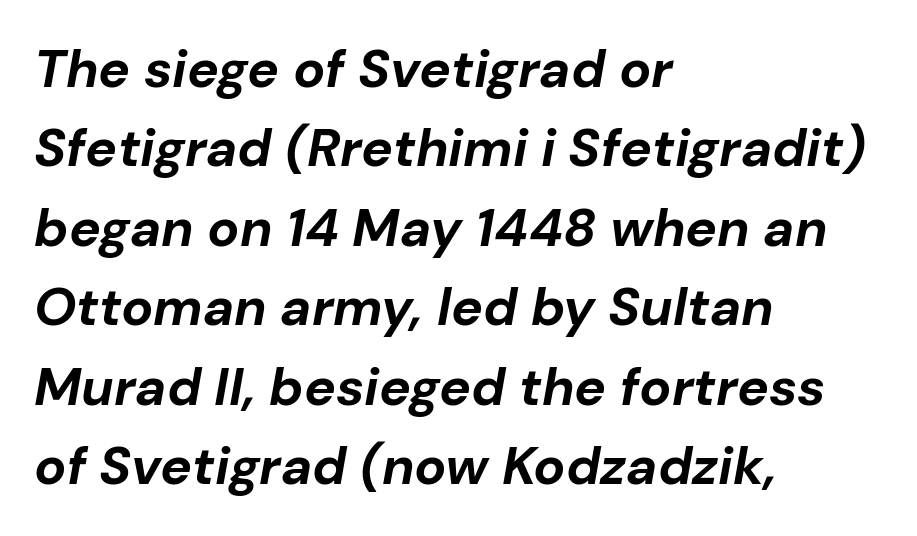
Q: Is the text bold? A: Yes.
Q: Is the text italic (slanted)? A: Yes, it leans right by about 10 degrees.
Q: Is the text underlined? A: No.
Q: How is the paragraph aligned? A: Left-aligned.
Q: Is the spacing between letters normal or unusually wide? A: Normal.
Q: Is the spacing between lines tight, normal or loose? A: Normal.
Q: Width (condensed, normal, or wide)? A: Normal.
Q: Stroke contrast? A: Low.
Q: x-height? A: Medium.
Q: Monospaced? A: No.
